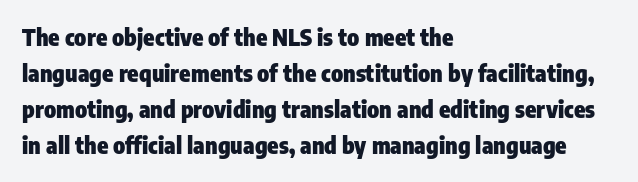
Q: Is the text bold? A: Yes.
Q: Is the text italic (slanted)? A: No, it is upright.
Q: Is the text underlined? A: No.
Q: How is the paragraph aligned? A: Left-aligned.
Q: Is the spacing between letters normal or unusually wide? A: Normal.
Q: Is the spacing between lines tight, normal or loose? A: Normal.
